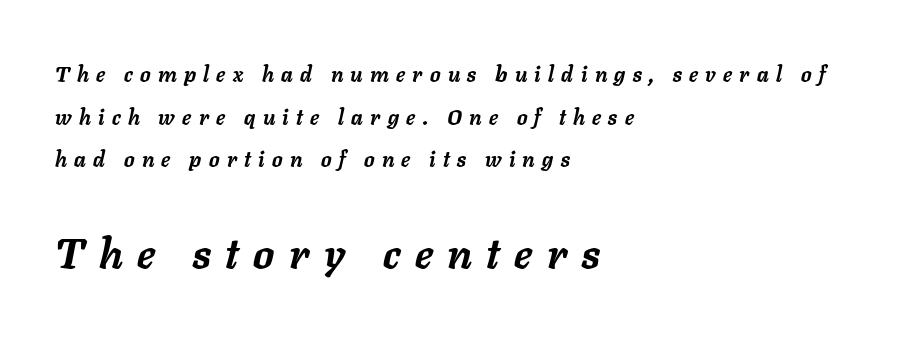
The image shows 42 px semibold type, italic (leaning right); set left-aligned, loose line spacing (2.03x), unusually wide letter spacing (+0.35 em), not underlined; the second (bottom) block is 2.0x larger; low stroke contrast and a medium x-height.
